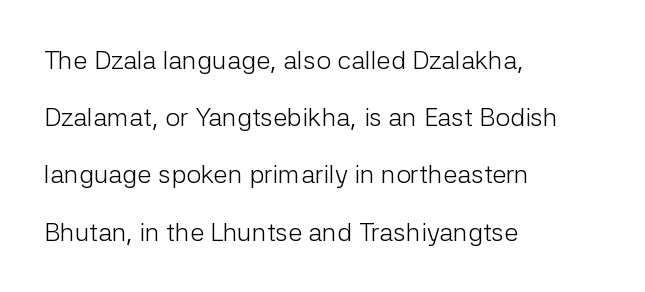
{"italic": "no", "bold": "no", "underline": "no", "align": "left", "line_spacing": "loose", "line_spacing_ratio": 2.2, "letter_spacing": "normal", "letter_spacing_em": 0.0, "glyph_px": 26}
